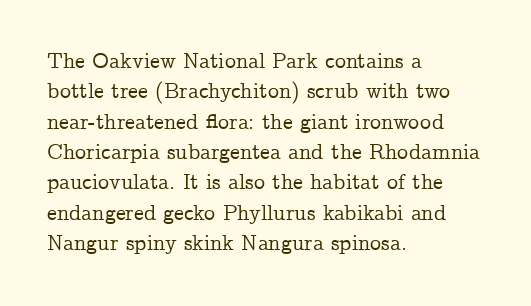
The image shows 22 px text type, upright; set left-aligned, normal line spacing (1.38x), normal letter spacing, not underlined.
